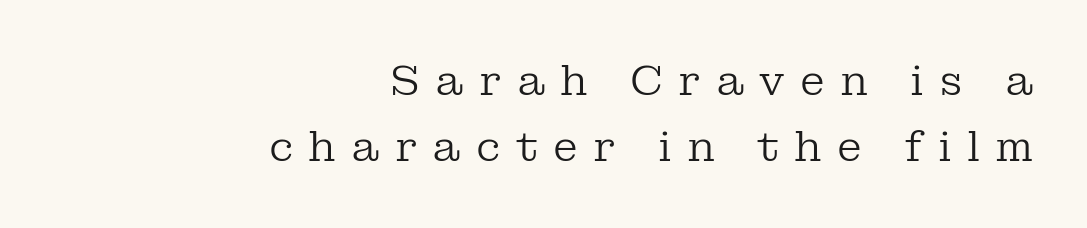
The letters advance in unequal steps, a hallmark of proportional type. The specimen reads as upright at a glance. The specimen omits any rule beneath the text block's lines. This rendering uses right alignment, leaving the left contour irregular.
